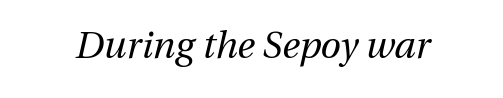
Note the varied advance widths — an 'i' is clearly narrower than an 'm'. Glyph-to-glyph distance matches everyday printed text. Does the lettering tilt? It does — this is italic. Ink coverage per letter is moderate at most. Letters rest on an invisible, unmarked baseline.
